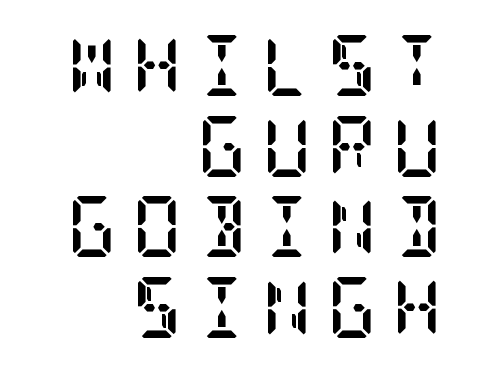
{"serif": "yes", "italic": "no", "bold": "yes", "weight": "semibold", "width": "condensed", "stroke_contrast": "low", "x_height": "large", "underline": "no", "align": "right", "line_spacing": "normal", "line_spacing_ratio": 1.32, "letter_spacing": "wide", "letter_spacing_em": 0.25, "glyph_px": 61}
